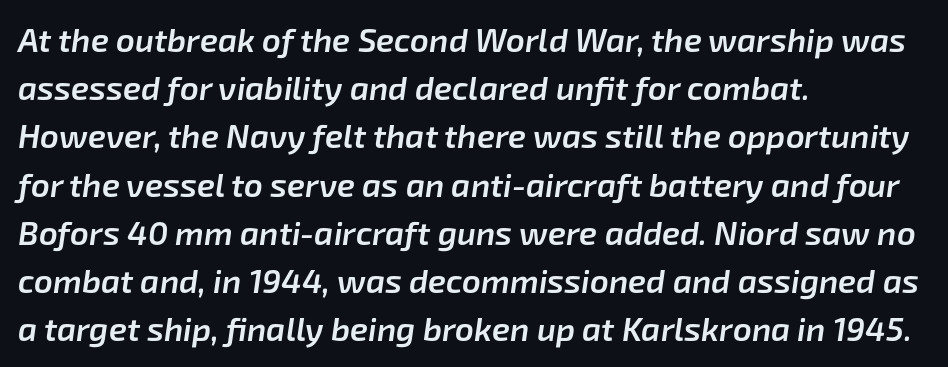
The image shows 33 px semibold type, italic (leaning right); set left-aligned, normal line spacing (1.46x), normal letter spacing, not underlined; low stroke contrast and a medium x-height.
